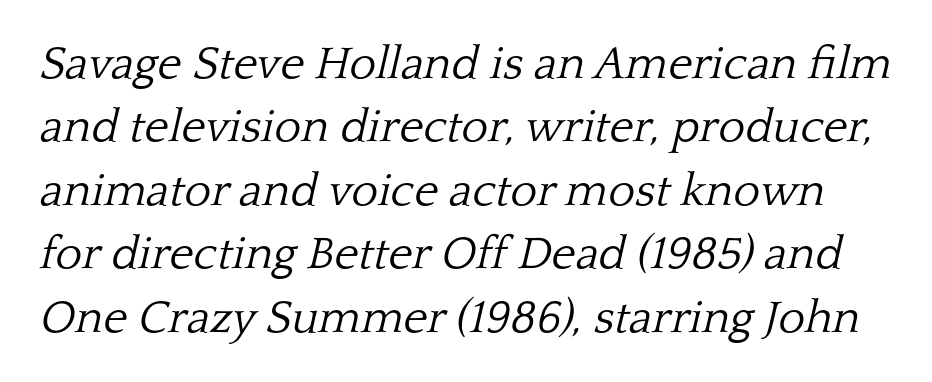
Style check: oblique. Is this a sans? No — the strokes have serifs. Words float on clear page, feet unadorned. Looks like regular typesetting: each glyph gets only the width it needs. Horizontal bands of white between lines are of average thickness. This is not heavy type; no bold has been used.
